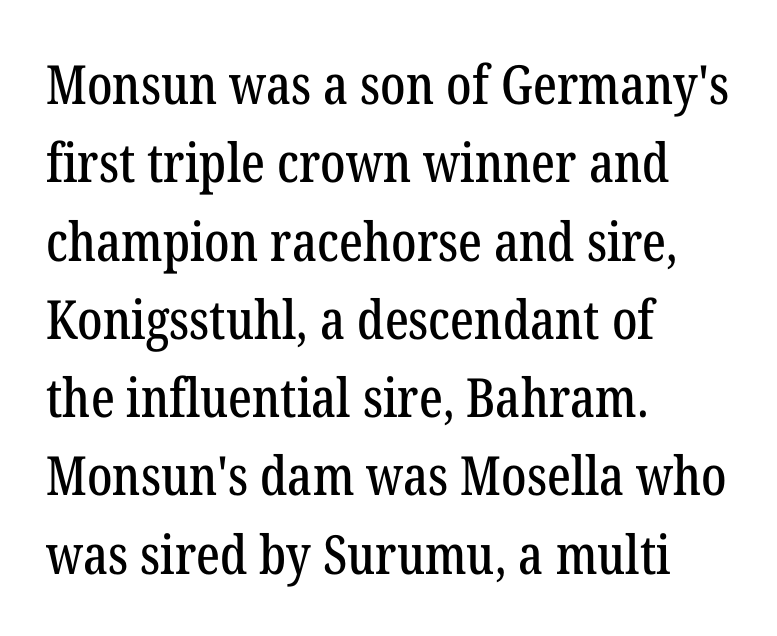
{"serif": "yes", "italic": "no", "width": "condensed", "stroke_contrast": "low", "x_height": "medium", "monospaced": "no", "underline": "no", "align": "left", "line_spacing": "normal", "line_spacing_ratio": 1.45, "letter_spacing": "normal", "letter_spacing_em": 0.0, "glyph_px": 54}
